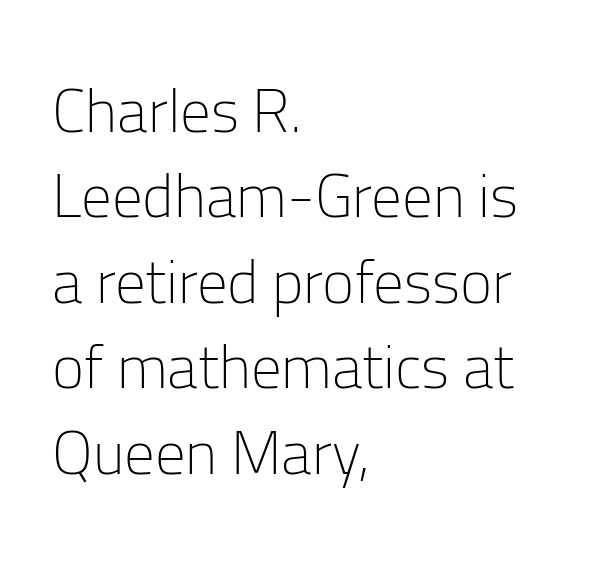
{"serif": "no", "italic": "no", "bold": "no", "weight": "light", "width": "normal", "stroke_contrast": "low", "x_height": "medium", "monospaced": "no", "underline": "no", "align": "left", "line_spacing": "normal", "line_spacing_ratio": 1.4, "letter_spacing": "normal", "letter_spacing_em": 0.0, "glyph_px": 61}
